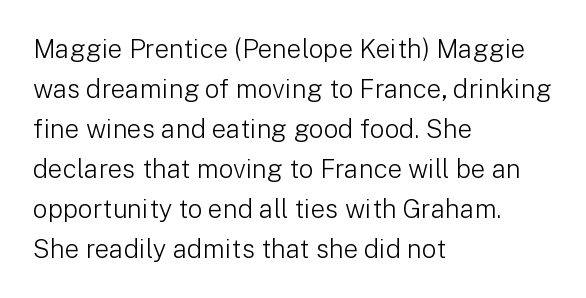
Q: Is the text bold? A: No.
Q: Is the text italic (slanted)? A: No, it is upright.
Q: Is the text underlined? A: No.
Q: How is the paragraph aligned? A: Left-aligned.
Q: Is the spacing between letters normal or unusually wide? A: Normal.
Q: Is the spacing between lines tight, normal or loose? A: Normal.
